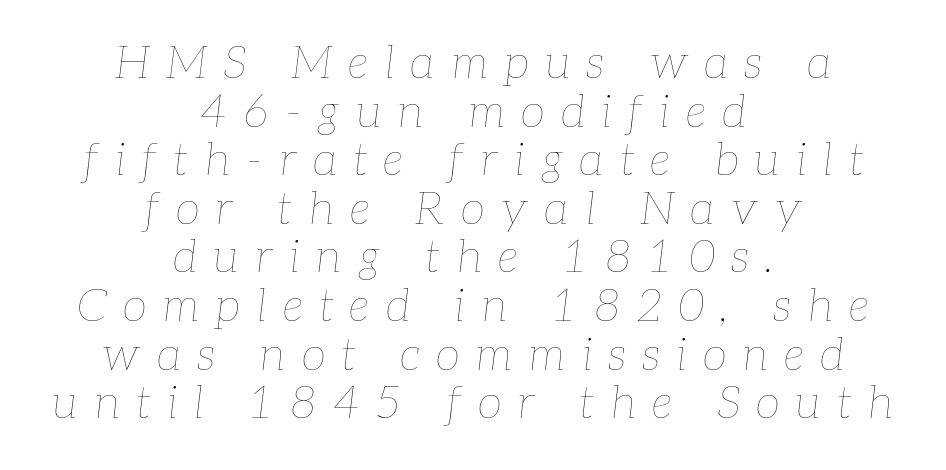
{"italic": "yes", "lean": "right", "slant_degrees": 7, "bold": "no", "weight": "thin", "width": "normal", "stroke_contrast": "low", "x_height": "medium", "monospaced": "no", "underline": "no", "align": "center", "line_spacing": "tight", "line_spacing_ratio": 1.08, "letter_spacing": "wide", "letter_spacing_em": 0.36, "glyph_px": 45}
